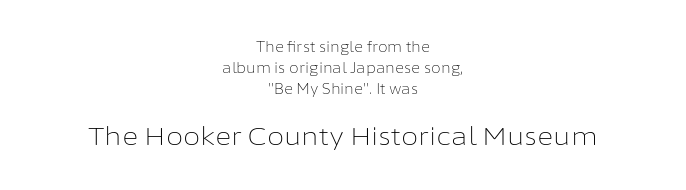
The image shows 25 px text type, upright; set centered, normal line spacing (1.51x), normal letter spacing, not underlined; the second (bottom) block is 1.79x larger.
